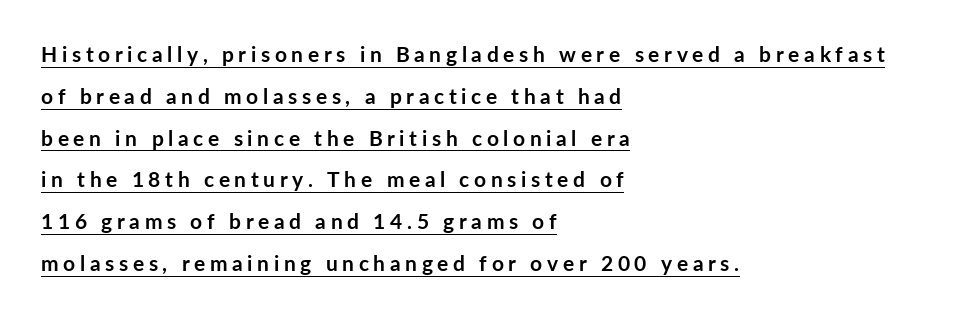
You could fit nearly another row in the gap between these rows. The strokes are fattened all the way to bold. Reading down the block, your eye returns to a fixed left position each line. The gaps between neighbouring characters are conspicuously large. A continuous stroke trails under the words, as in a hyperlink. Does the lettering tilt? It doesn't — this is upright.
